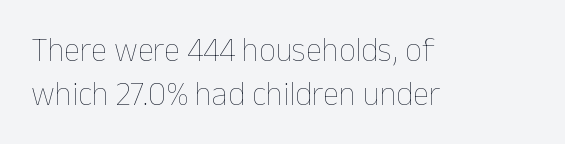
The image shows 33 px thin type, upright; set left-aligned, normal line spacing (1.34x), normal letter spacing, not underlined; low stroke contrast and a medium x-height.
